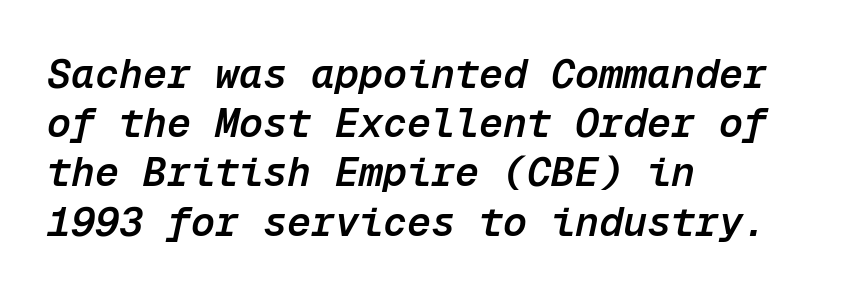
Characters are canted at an angle relative to the baseline's perpendicular. Firm but not heavy-handed strokes: this text is semibold. How are the letters spaced? Ordinarily, with no added tracking. The rendering uses typewriter-style spacing with identical character cells. Teacher's note: observe the even left margin — that is flush-left alignment.
